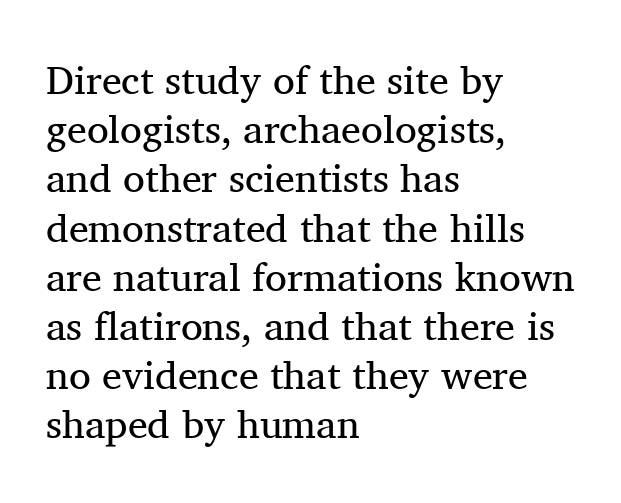
{"serif": "yes", "italic": "no", "bold": "no", "weight": "regular", "width": "normal", "stroke_contrast": "medium", "x_height": "medium", "monospaced": "no", "underline": "no", "align": "left", "line_spacing_ratio": 1.23, "letter_spacing": "normal", "letter_spacing_em": 0.0, "glyph_px": 40}
